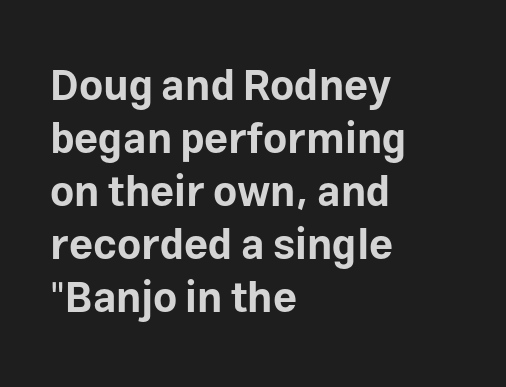
If you measured baseline to baseline, you'd find a middling distance. Do the characters align in a grid? No, the font is proportional. The characters display no serif detailing; their extremities are plain. No italicization has been applied; the sample stays upright.
